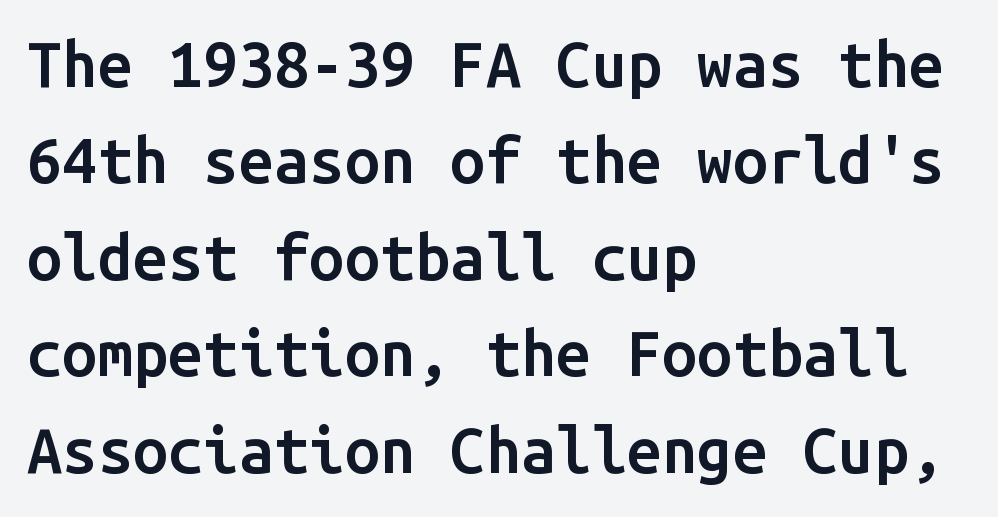
The image shows 63 px semibold sans-serif type, upright, monospaced; set left-aligned, normal line spacing (1.53x), normal letter spacing, not underlined; low stroke contrast and a medium x-height.
